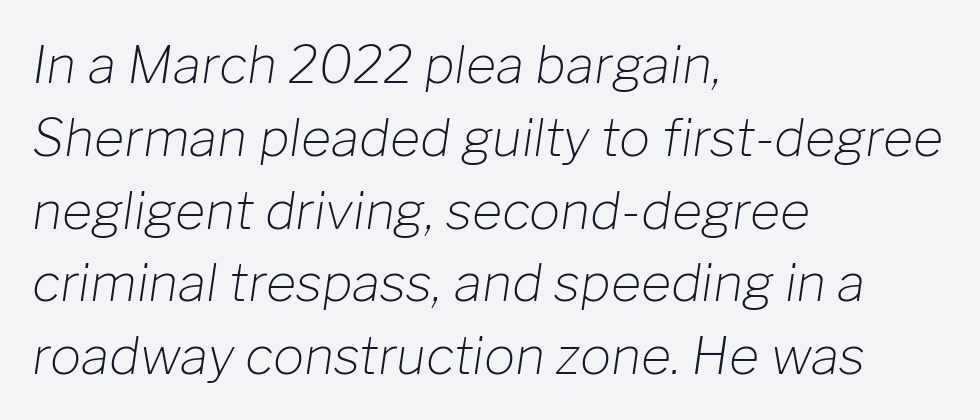
{"italic": "yes", "lean": "right", "slant_degrees": 8, "bold": "no", "weight": "light", "width": "normal", "stroke_contrast": "low", "x_height": "medium", "monospaced": "no", "underline": "no", "align": "left", "line_spacing": "normal", "line_spacing_ratio": 1.4, "letter_spacing": "normal", "letter_spacing_em": 0.0, "glyph_px": 52}
